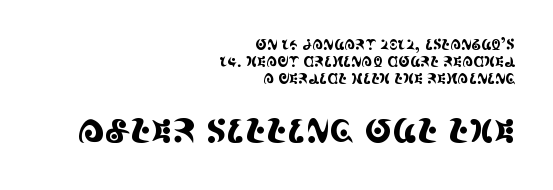
Q: Is the text italic (slanted)? A: No, it is upright.
Q: Is the typeface a serif or a sans-serif typeface? A: Serif.
Q: Is the text underlined? A: No.
Q: How is the paragraph aligned? A: Right-aligned.
Q: Is the spacing between letters normal or unusually wide? A: Normal.
Q: Which block of text is set in a larger size, the first (top) or the second (bottom)? A: The second (bottom) one.
Q: Width (condensed, normal, or wide)? A: Condensed.
Q: x-height? A: Large.
Q: Monospaced? A: No.
